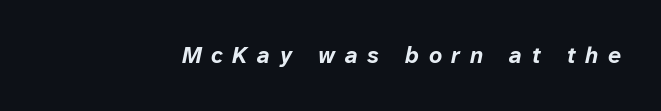
Q: Is the text bold? A: Yes.
Q: Is the text italic (slanted)? A: Yes, it leans right by about 12 degrees.
Q: Is the text underlined? A: No.
Q: Is the spacing between letters normal or unusually wide? A: Unusually wide.
